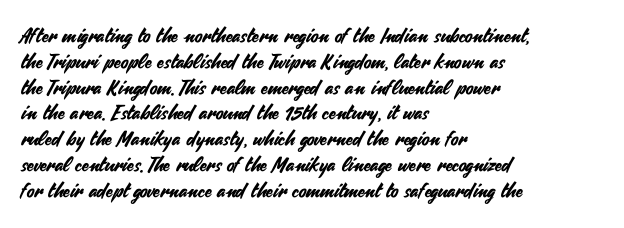
{"underline": "no", "align": "left", "line_spacing": "normal", "line_spacing_ratio": 1.29, "letter_spacing": "normal", "letter_spacing_em": 0.0, "glyph_px": 20}
